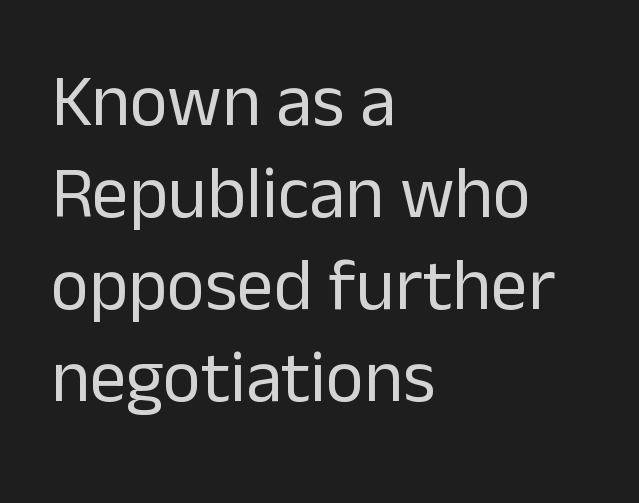
{"serif": "no", "italic": "no", "bold": "no", "weight": "regular", "width": "normal", "stroke_contrast": "low", "x_height": "medium", "monospaced": "no", "underline": "no", "align": "left", "line_spacing": "normal", "line_spacing_ratio": 1.26, "letter_spacing": "normal", "letter_spacing_em": 0.0, "glyph_px": 73}
